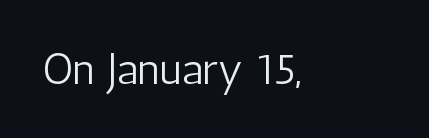
Q: Is the text bold? A: No.
Q: Is the text italic (slanted)? A: No, it is upright.
Q: Is the typeface a serif or a sans-serif typeface? A: Sans-serif.
Q: Is the text underlined? A: No.
Q: How is the paragraph aligned? A: Left-aligned.
Q: Is the spacing between letters normal or unusually wide? A: Normal.
Q: Width (condensed, normal, or wide)? A: Condensed.
Q: Stroke contrast? A: Low.
Q: x-height? A: Medium.
Q: Monospaced? A: No.
